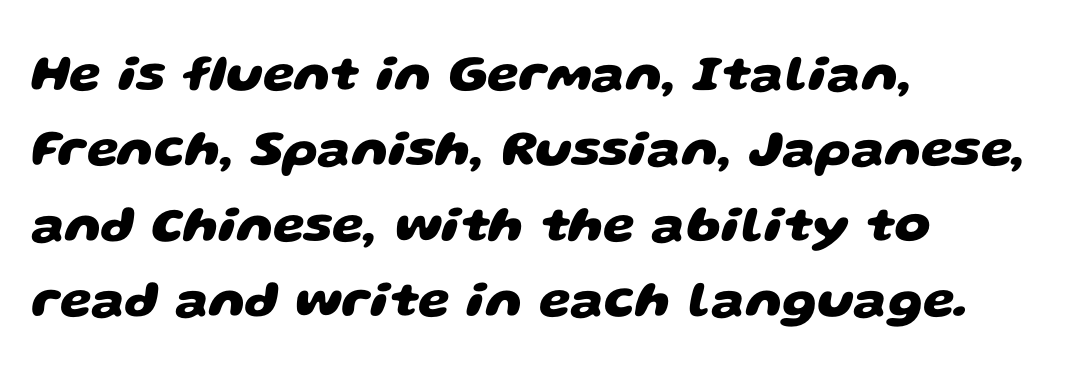
The face used here is proportionally spaced, like ordinary book or web type. Strong, thick strokes mark this as bold type. Letter spacing: default. A clean baseline with only descenders dipping below it. Examine the stroke ends and you'll find no serifs. Casual observation: everything's shoved over to the left.
